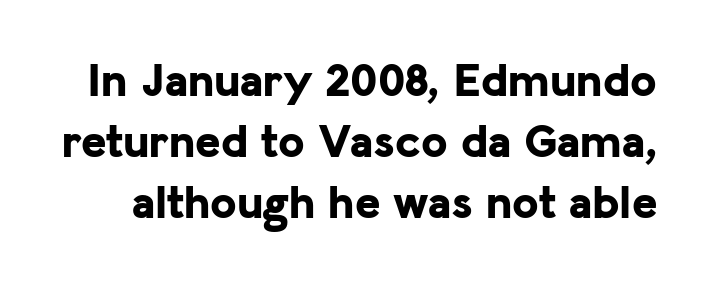
The image shows 48 px bold sans-serif type, upright; set normal line spacing (1.27x), normal letter spacing, not underlined; low stroke contrast and a medium x-height.
